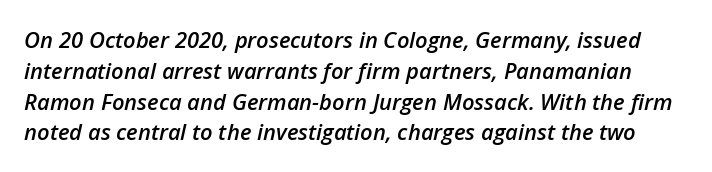
Italic: yes, the glyphs are oblique. The strokes are fattened partway — semibold, not bold. Nobody touched the tracking dial on this one. The rendering uses a moderate line-height, typical for paragraphs.
